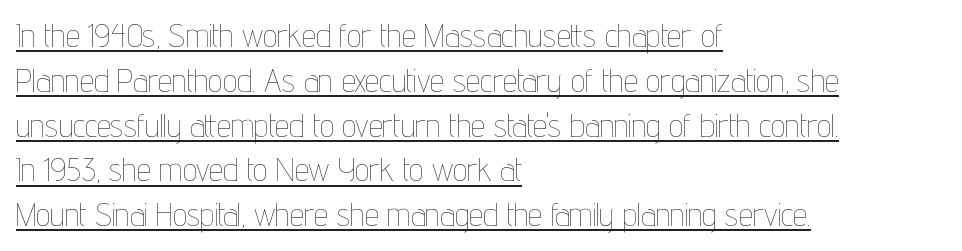
{"italic": "no", "bold": "no", "weight": "thin", "width": "condensed", "stroke_contrast": "low", "x_height": "medium", "monospaced": "no", "underline": "yes", "align": "left", "line_spacing": "normal", "line_spacing_ratio": 1.4, "letter_spacing": "normal", "letter_spacing_em": 0.0, "glyph_px": 32}
